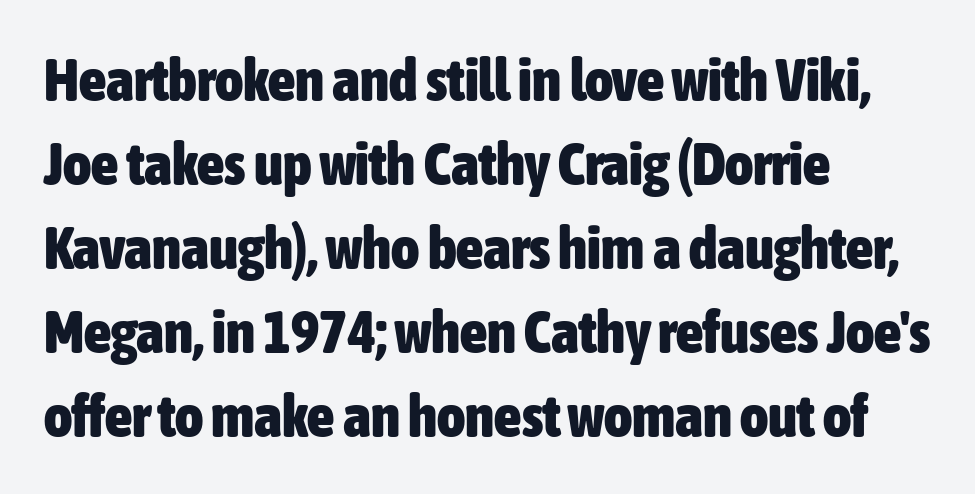
Serifs: no, the terminals of the letterforms are clean. The paragraph shown leans on its left margin. What stands out about the letter spacing? Nothing — it is the standard amount. Notice how the stems are strictly vertical — no italics here. A typesetter would call this leading conventional body-copy spacing.
